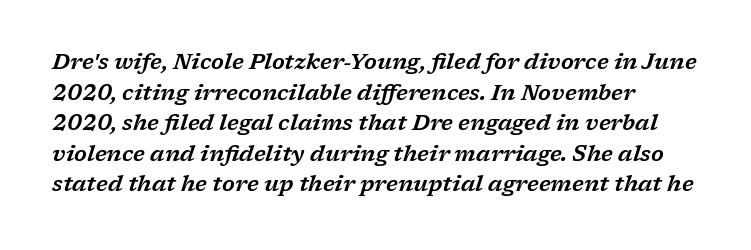
{"italic": "yes", "lean": "right", "slant_degrees": 17, "underline": "no", "line_spacing": "normal", "line_spacing_ratio": 1.39, "letter_spacing": "normal", "letter_spacing_em": 0.0, "glyph_px": 22}
